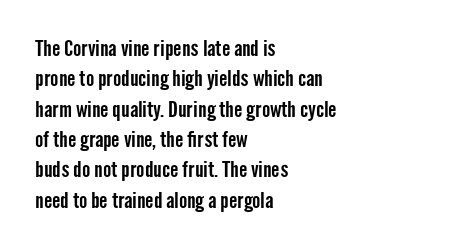
{"italic": "no", "underline": "no", "align": "left", "line_spacing": "normal", "line_spacing_ratio": 1.38, "letter_spacing": "normal", "letter_spacing_em": 0.0, "glyph_px": 22}
